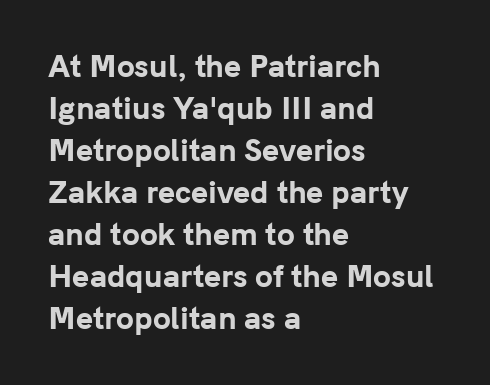
{"serif": "no", "italic": "no", "bold": "yes", "weight": "bold", "width": "normal", "stroke_contrast": "low", "x_height": "medium", "monospaced": "no", "underline": "no", "align": "left", "line_spacing": "normal", "line_spacing_ratio": 1.45, "letter_spacing": "normal", "letter_spacing_em": 0.0, "glyph_px": 29}
